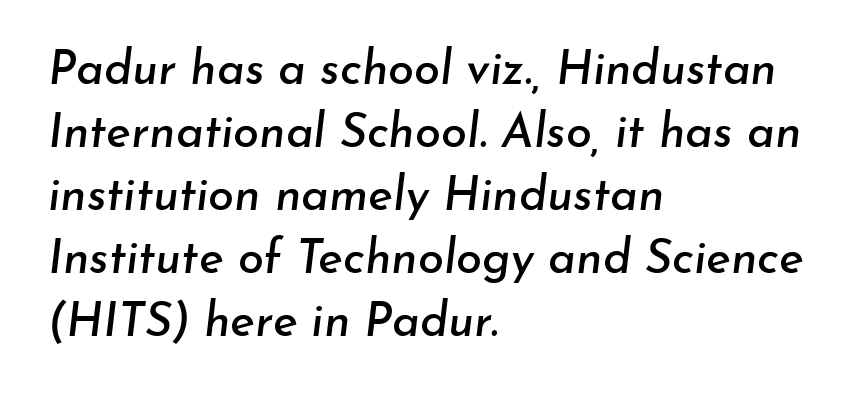
The image shows 47 px text type, italic (leaning right); set left-aligned, normal line spacing (1.34x), normal letter spacing, not underlined; low stroke contrast and a small x-height.
